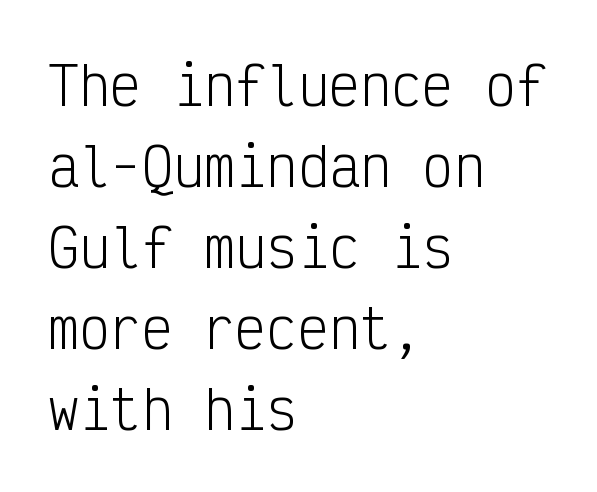
Where is the straight margin? On the left. How are the letters spaced? Ordinarily, with no added tracking. The typeface has the unassuming heft of standard copy or less. Posture: upright roman. The leading is moderate, giving the passage an even texture.
